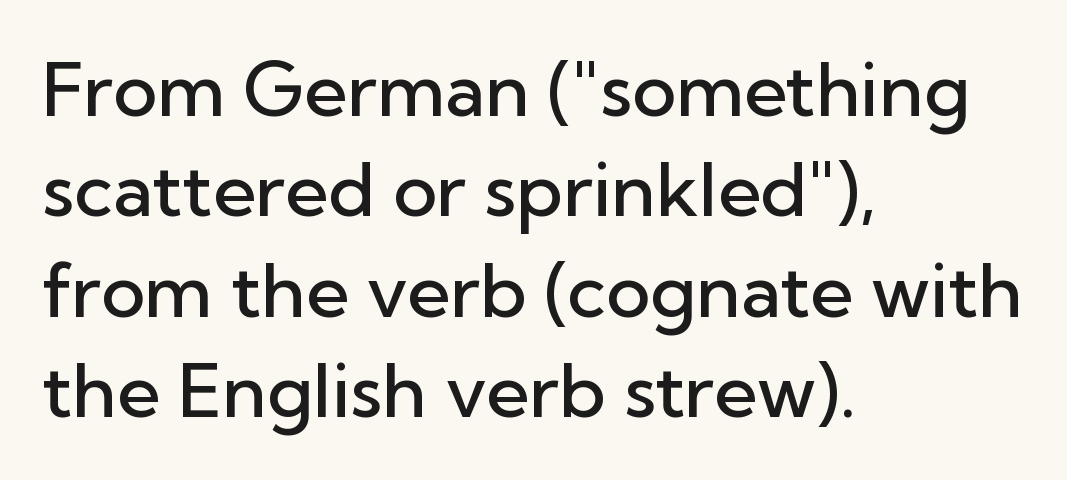
{"serif": "no", "italic": "no", "bold": "semi", "weight": "semibold", "width": "normal", "stroke_contrast": "low", "x_height": "medium", "monospaced": "no", "underline": "no", "align": "left", "line_spacing": "normal", "line_spacing_ratio": 1.34, "letter_spacing": "normal", "letter_spacing_em": 0.0, "glyph_px": 75}
